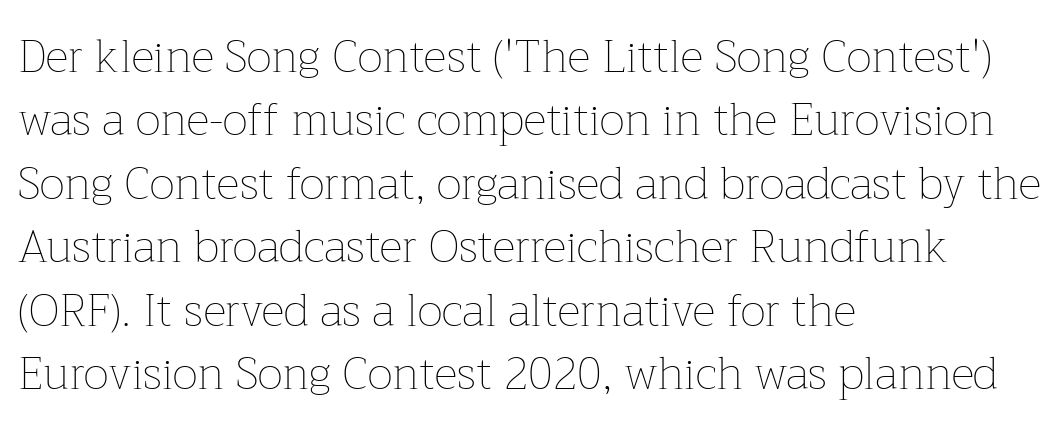
The image shows 45 px thin type, upright; set left-aligned, normal line spacing (1.41x), normal letter spacing, not underlined; low stroke contrast and a medium x-height.
